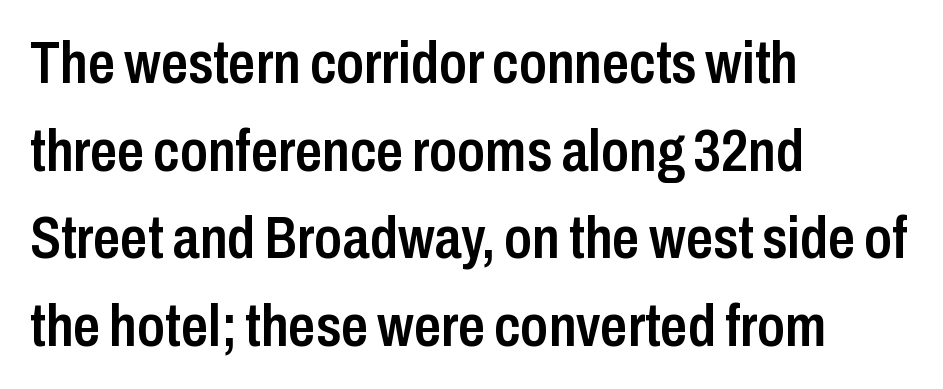
{"serif": "no", "italic": "no", "bold": "semi", "weight": "semibold", "width": "condensed", "stroke_contrast": "low", "x_height": "medium", "monospaced": "no", "underline": "no", "align": "left", "line_spacing": "normal", "line_spacing_ratio": 1.46, "letter_spacing": "normal", "letter_spacing_em": 0.0, "glyph_px": 60}
